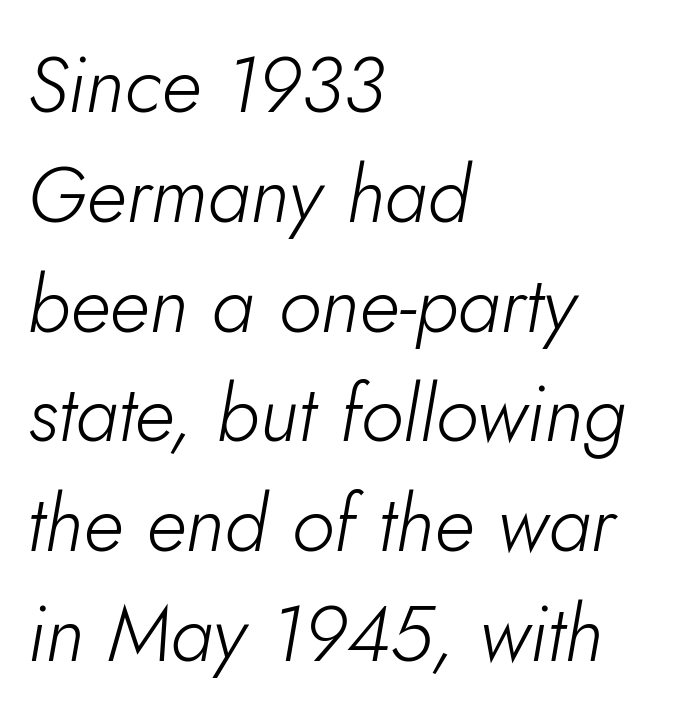
{"italic": "yes", "lean": "right", "slant_degrees": 5, "bold": "no", "weight": "light", "width": "normal", "stroke_contrast": "low", "x_height": "small", "monospaced": "no", "underline": "no", "align": "left", "line_spacing": "normal", "line_spacing_ratio": 1.39, "letter_spacing": "normal", "letter_spacing_em": 0.0, "glyph_px": 79}
